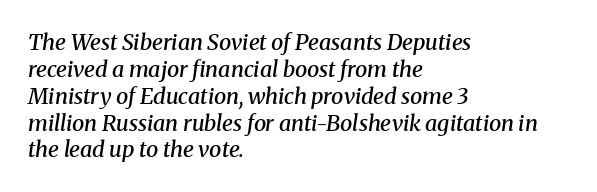
{"italic": "yes", "lean": "right", "slant_degrees": 8, "bold": "semi", "underline": "no", "align": "left", "line_spacing_ratio": 1.22, "letter_spacing": "normal", "letter_spacing_em": 0.0, "glyph_px": 22}
